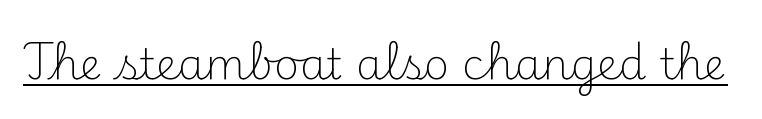
Q: Is the text bold? A: No.
Q: Is the text italic (slanted)? A: No, it is upright.
Q: Is the typeface a serif or a sans-serif typeface? A: Serif.
Q: Is the text underlined? A: Yes.
Q: Is the spacing between letters normal or unusually wide? A: Normal.
Q: Width (condensed, normal, or wide)? A: Normal.
Q: Stroke contrast? A: Medium.
Q: x-height? A: Small.
Q: Monospaced? A: No.
